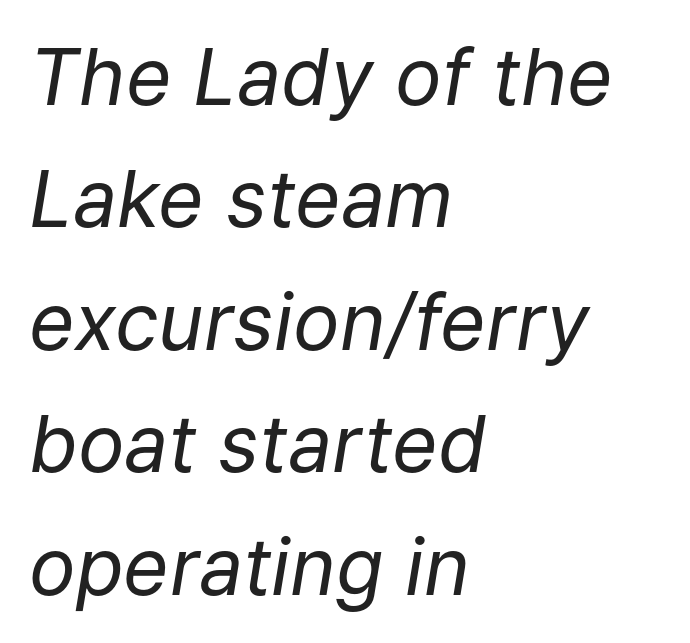
Q: Is the text bold? A: No.
Q: Is the text italic (slanted)? A: Yes, it leans right by about 9 degrees.
Q: Is the text underlined? A: No.
Q: How is the paragraph aligned? A: Left-aligned.
Q: Is the spacing between letters normal or unusually wide? A: Normal.
Q: Is the spacing between lines tight, normal or loose? A: Normal.
Q: Width (condensed, normal, or wide)? A: Normal.
Q: Stroke contrast? A: Low.
Q: x-height? A: Medium.
Q: Monospaced? A: No.
